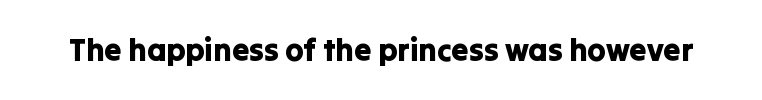
Italic? Not at all — the glyphs are vertical. Descender tails drop into unmarked territory. The glyphs in this specimen are sans serif. Spacing between characters is what you'd get straight out of the box.
